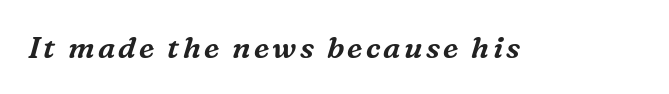
Q: Is the text italic (slanted)? A: Yes, it leans right by about 16 degrees.
Q: Is the typeface a serif or a sans-serif typeface? A: Serif.
Q: Is the text underlined? A: No.
Q: Width (condensed, normal, or wide)? A: Normal.
Q: Stroke contrast? A: Medium.
Q: x-height? A: Medium.
Q: Monospaced? A: No.
